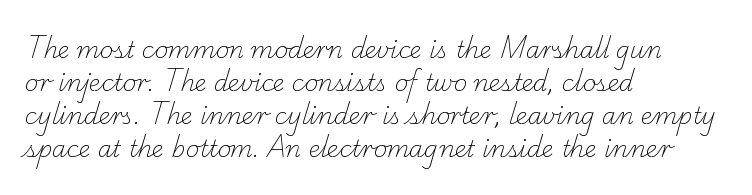
Q: Is the text bold? A: No.
Q: Is the text underlined? A: No.
Q: How is the paragraph aligned? A: Left-aligned.
Q: Is the spacing between letters normal or unusually wide? A: Normal.
Q: Is the spacing between lines tight, normal or loose? A: Normal.
